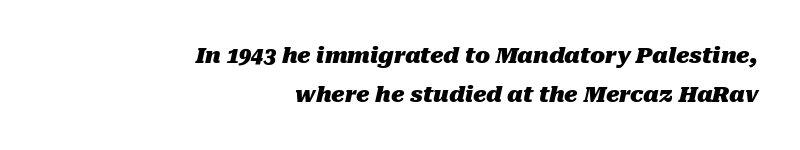
The image shows 22 px bold type, italic (leaning right); set right-aligned, line spacing 1.77x, normal letter spacing, not underlined.
